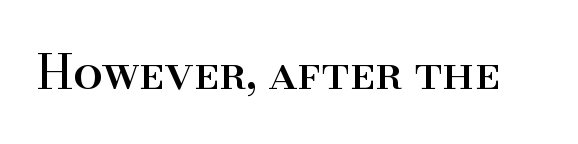
{"serif": "yes", "italic": "no", "width": "normal", "stroke_contrast": "high", "x_height": "small", "monospaced": "no", "underline": "no", "letter_spacing": "normal", "letter_spacing_em": 0.0, "glyph_px": 47}
